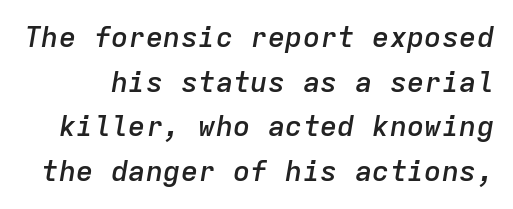
Q: Is the text bold? A: Semi-bold.
Q: Is the text italic (slanted)? A: Yes, it leans right by about 9 degrees.
Q: Is the text underlined? A: No.
Q: Is the spacing between letters normal or unusually wide? A: Normal.
Q: Is the spacing between lines tight, normal or loose? A: Normal.
Q: Width (condensed, normal, or wide)? A: Normal.
Q: Stroke contrast? A: Low.
Q: x-height? A: Medium.
Q: Monospaced? A: Yes.
